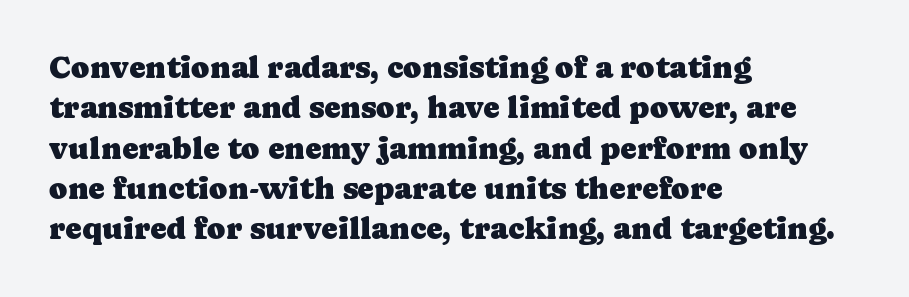
The image shows 31 px serif type, upright; set left-aligned, normal line spacing (1.3x), normal letter spacing, not underlined; low stroke contrast and a medium x-height.
